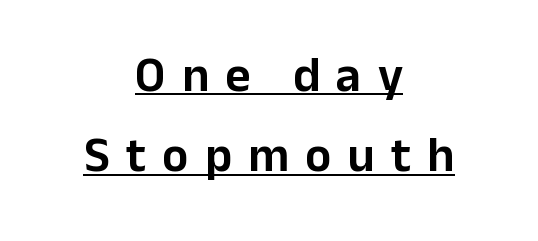
{"serif": "no", "italic": "no", "width": "normal", "stroke_contrast": "low", "x_height": "medium", "monospaced": "no", "underline": "yes", "align": "center", "line_spacing": "normal", "line_spacing_ratio": 1.64, "letter_spacing": "wide", "letter_spacing_em": 0.33, "glyph_px": 49}
